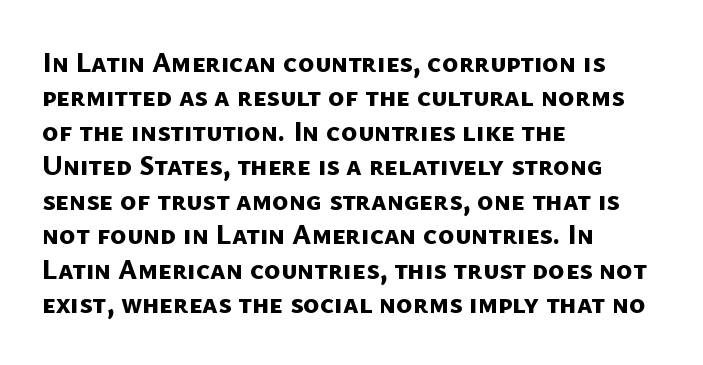
The face used here is rendered with its standard letterfit. Notice how thick the strokes are: this is what a full bold looks like. Font category for this specimen: sans-serif. Where is the straight margin? On the left. The rendering uses natural spacing where letterforms have individual widths.
